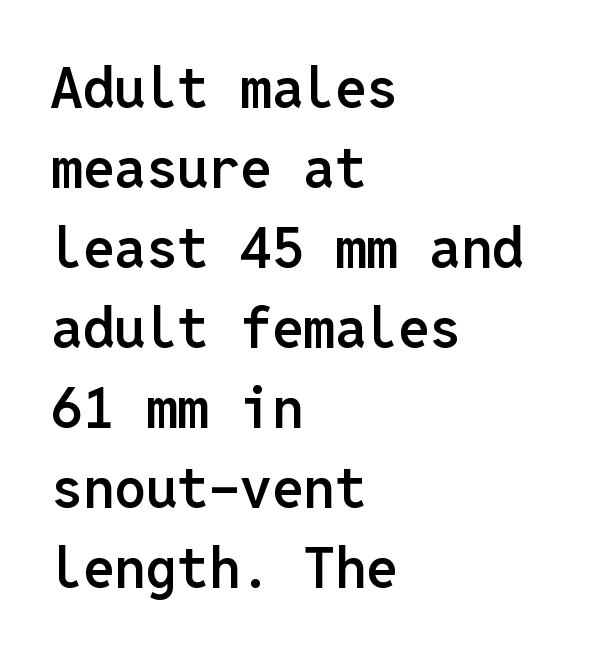
What weight is shown? A semibold, between regular and bold. The specimen omits any rule beneath the text block's lines. Do the letters lean? They stand straight. Does the copy run flush right? No — it runs flush left. The face used here is monospaced, like something from a code editor. Words appear dense and cohesive because spacing is normal.
